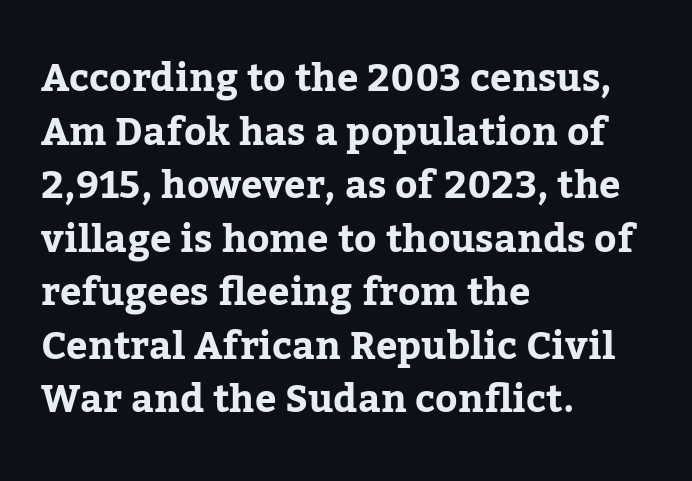
As a designer I'd log this as weight 700, bold. Nobody touched the tracking dial on this one. A roman cut, with each character standing at attention. The space beneath each line is pristine and unruled. Teacher's note: observe the even left margin — that is flush-left alignment. The rendering uses natural spacing where letterforms have individual widths.
